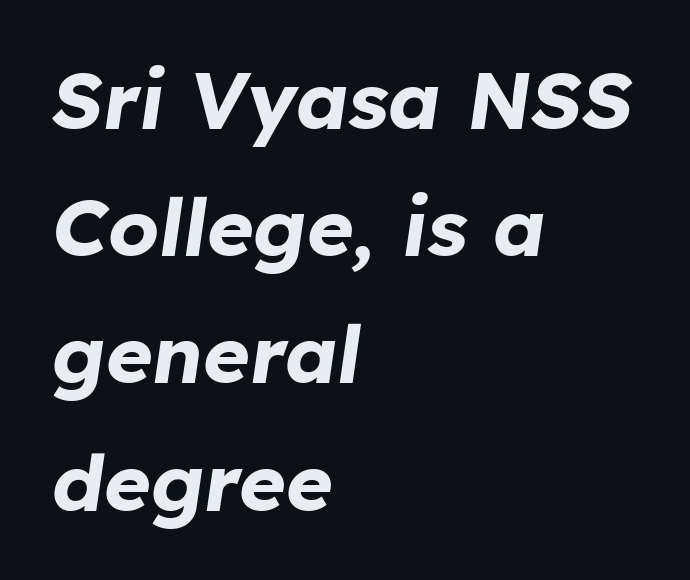
The image shows 80 px bold type, italic (leaning right); set left-aligned, normal line spacing (1.59x), normal letter spacing, not underlined; low stroke contrast and a medium x-height.
